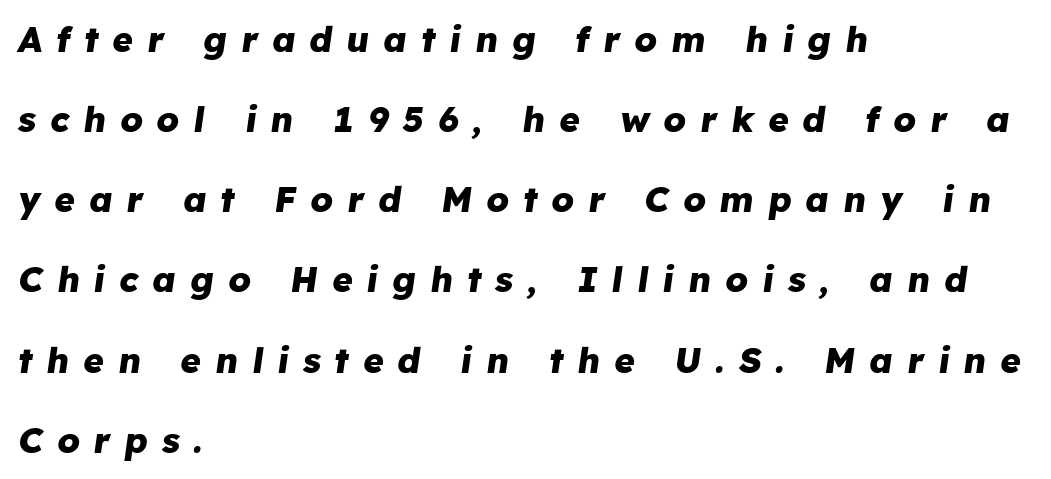
The image shows 35 px heavy type, italic (leaning right); set left-aligned, loose line spacing (2.29x), unusually wide letter spacing (+0.4 em), not underlined; low stroke contrast and a medium x-height.
